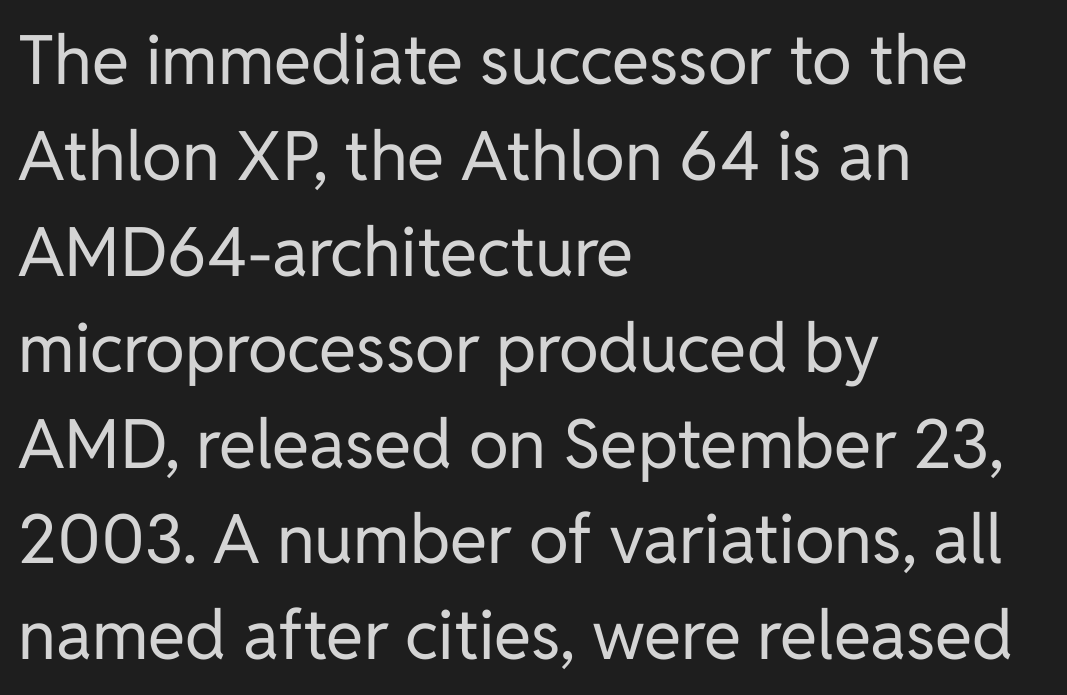
{"serif": "no", "italic": "no", "bold": "no", "weight": "regular", "width": "normal", "stroke_contrast": "low", "x_height": "medium", "monospaced": "no", "underline": "no", "align": "left", "line_spacing": "normal", "line_spacing_ratio": 1.41, "letter_spacing": "normal", "letter_spacing_em": 0.0, "glyph_px": 68}
